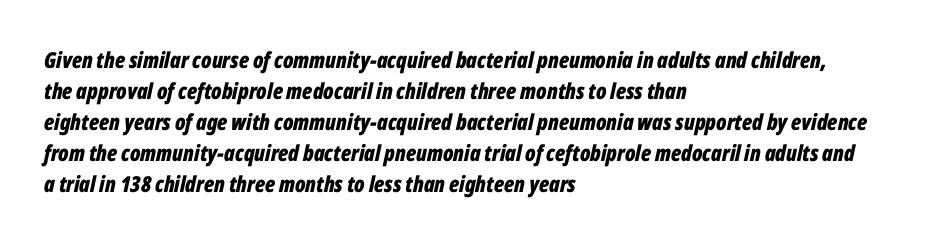
The image shows 22 px bold type, italic (leaning right); set left-aligned, normal line spacing (1.41x), normal letter spacing, not underlined.
